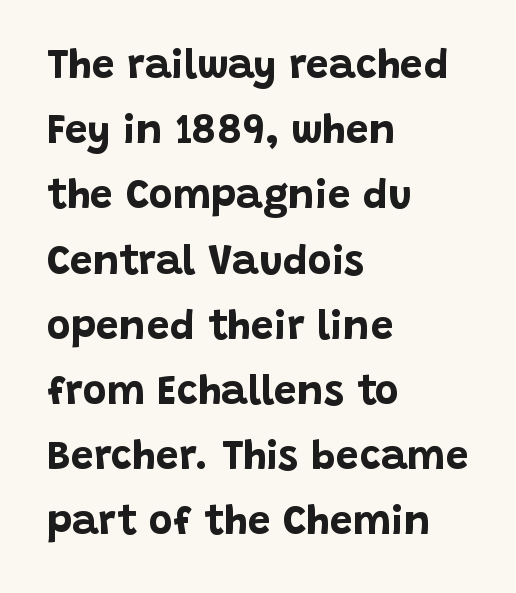
Q: Is the text bold? A: Yes.
Q: Is the text italic (slanted)? A: No, it is upright.
Q: Is the typeface a serif or a sans-serif typeface? A: Sans-serif.
Q: Is the text underlined? A: No.
Q: How is the paragraph aligned? A: Left-aligned.
Q: Is the spacing between letters normal or unusually wide? A: Normal.
Q: Is the spacing between lines tight, normal or loose? A: Normal.
Q: Width (condensed, normal, or wide)? A: Normal.
Q: Stroke contrast? A: Low.
Q: x-height? A: Large.
Q: Monospaced? A: No.
